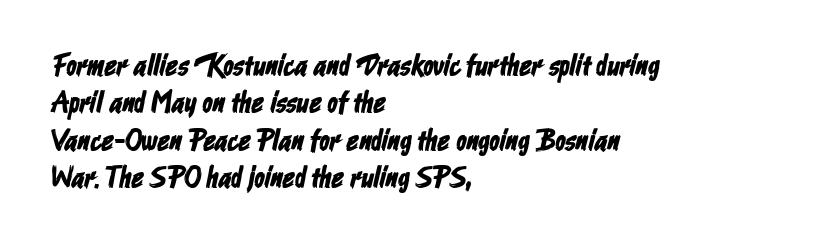
Nothing sits at the stroke ends, so this counts as sans-serif. This sample has the flowing, uneven cadence of proportional lettering. The compositor pushed each line to the left boundary. What stands out about the letter spacing? Nothing — it is the standard amount. The glyphs are unaccompanied by any horizontal stroke below them.
